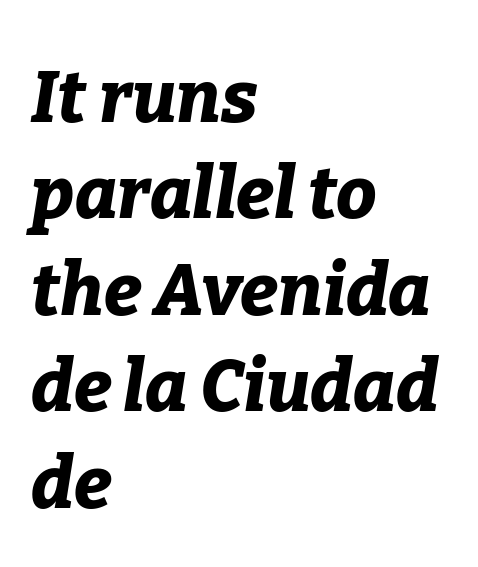
The image shows 72 px bold type, italic (leaning right); set left-aligned, normal line spacing (1.34x), normal letter spacing, not underlined; low stroke contrast and a medium x-height.
